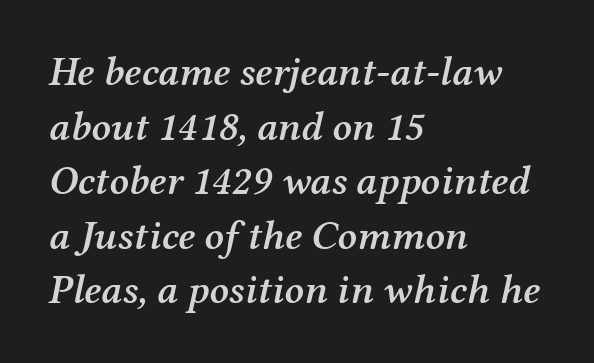
{"serif": "yes", "italic": "yes", "lean": "right", "slant_degrees": 12, "bold": "semi", "weight": "semibold", "width": "normal", "stroke_contrast": "medium", "x_height": "medium", "monospaced": "no", "underline": "no", "align": "left", "line_spacing": "normal", "line_spacing_ratio": 1.33, "letter_spacing": "normal", "letter_spacing_em": 0.0, "glyph_px": 41}
